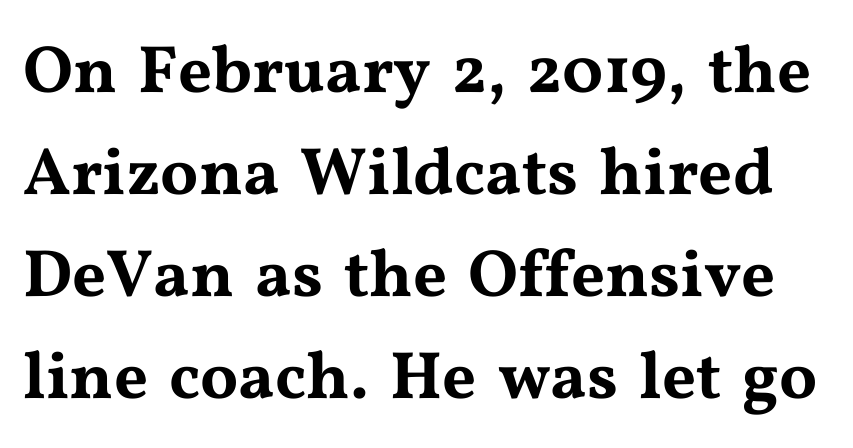
{"serif": "yes", "italic": "no", "width": "wide", "stroke_contrast": "medium", "x_height": "medium", "monospaced": "no", "underline": "no", "line_spacing": "normal", "line_spacing_ratio": 1.52, "letter_spacing": "normal", "letter_spacing_em": 0.0, "glyph_px": 67}
